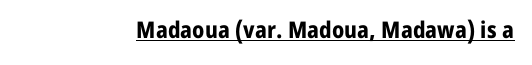
{"italic": "no", "bold": "yes", "underline": "yes", "letter_spacing": "normal", "letter_spacing_em": 0.0, "glyph_px": 23}
